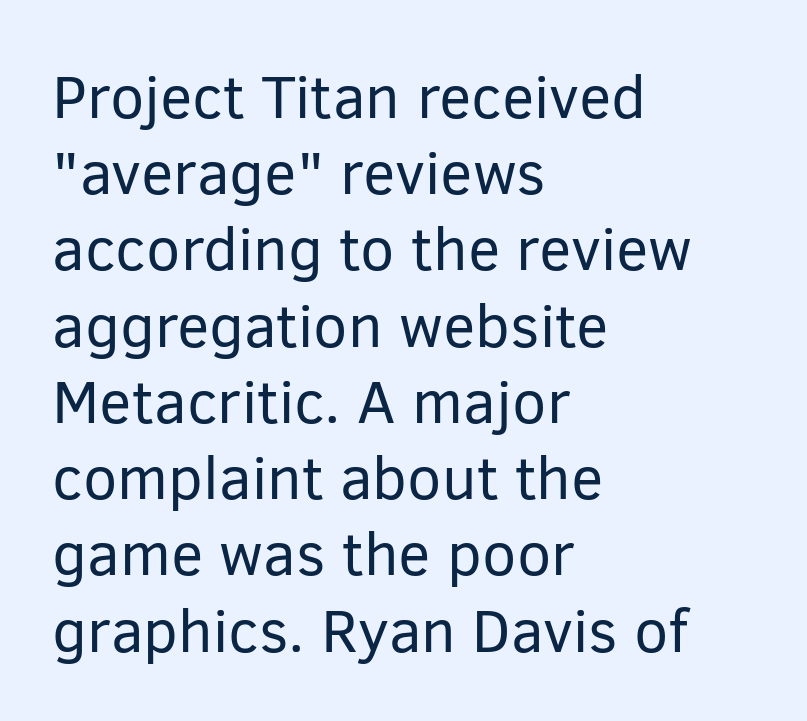
Regarding serifs, this sample does without them. Each stroke keeps to a modest, everyday thickness or less. Type without underlining. These lines were composed using upright roman letters. Do the characters align in a grid? No, the font is proportional. There is no visible air inserted between adjacent glyphs.
